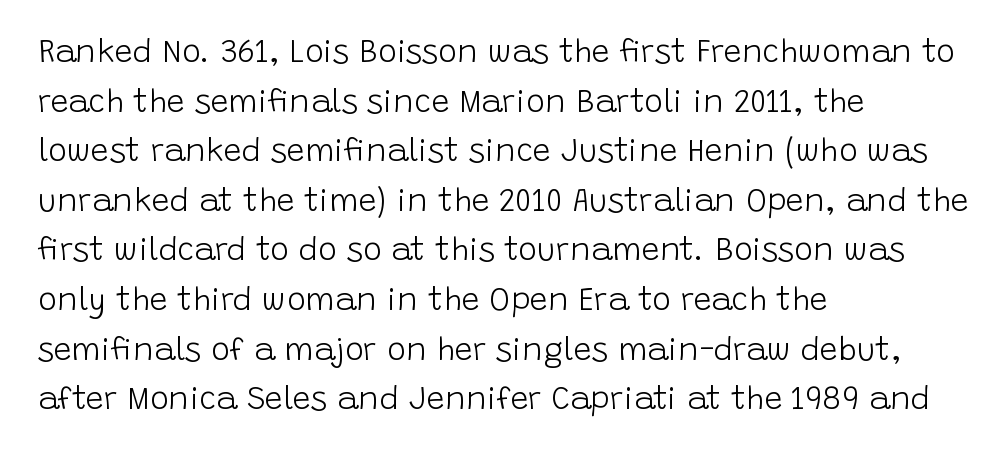
The image shows 32 px light sans-serif type, upright; set left-aligned, normal line spacing (1.55x), normal letter spacing, not underlined; low stroke contrast and a large x-height.
